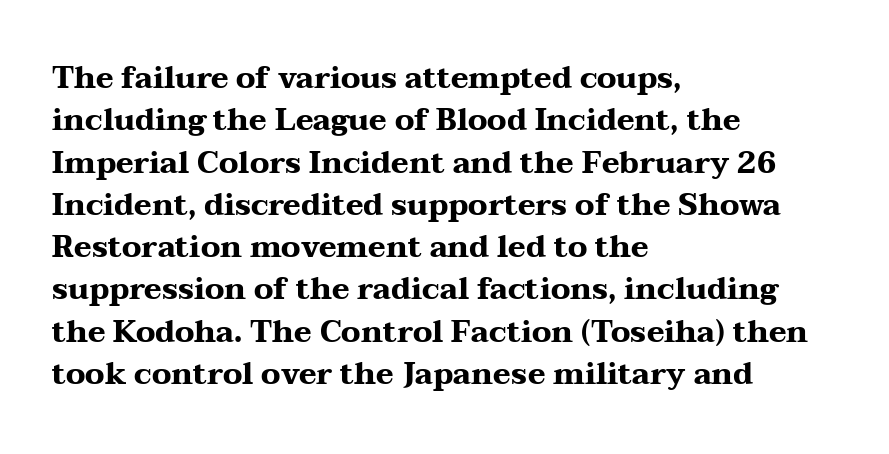
The image shows 30 px heavy, wide serif type, upright; set left-aligned, normal line spacing (1.41x), normal letter spacing, not underlined; medium stroke contrast and a medium x-height.
